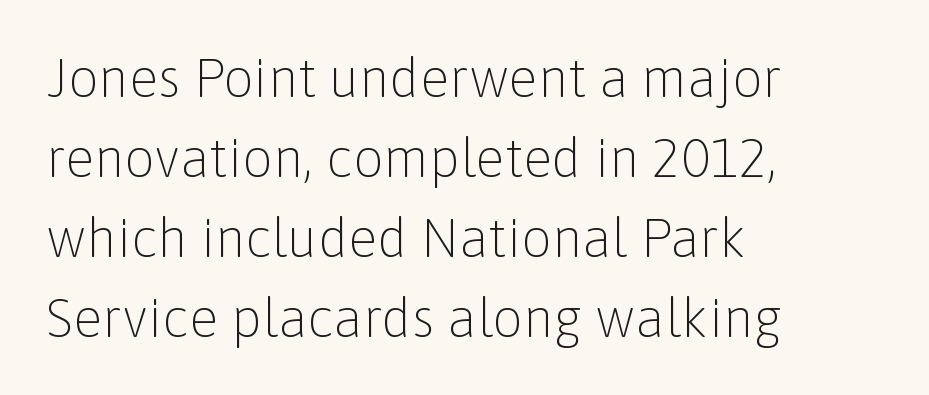
The image shows 54 px light sans-serif type, upright; set left-aligned, normal line spacing (1.48x), normal letter spacing, not underlined; low stroke contrast and a medium x-height.
